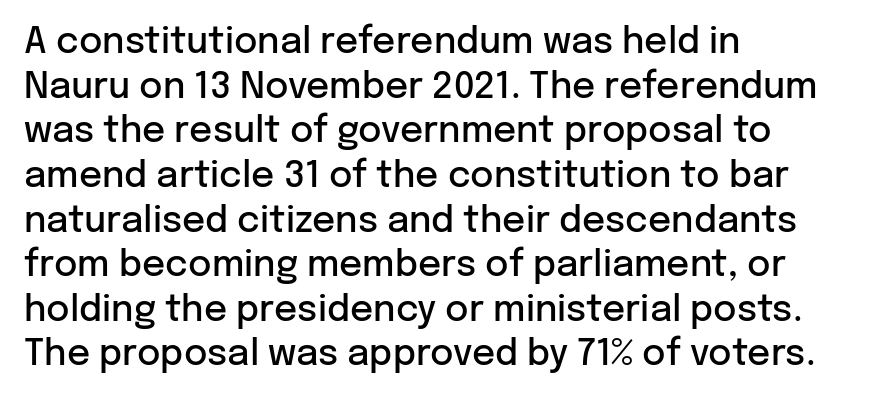
The image shows 36 px semibold sans-serif type, upright; set left-aligned, line spacing 1.24x, normal letter spacing, not underlined; low stroke contrast and a medium x-height.
